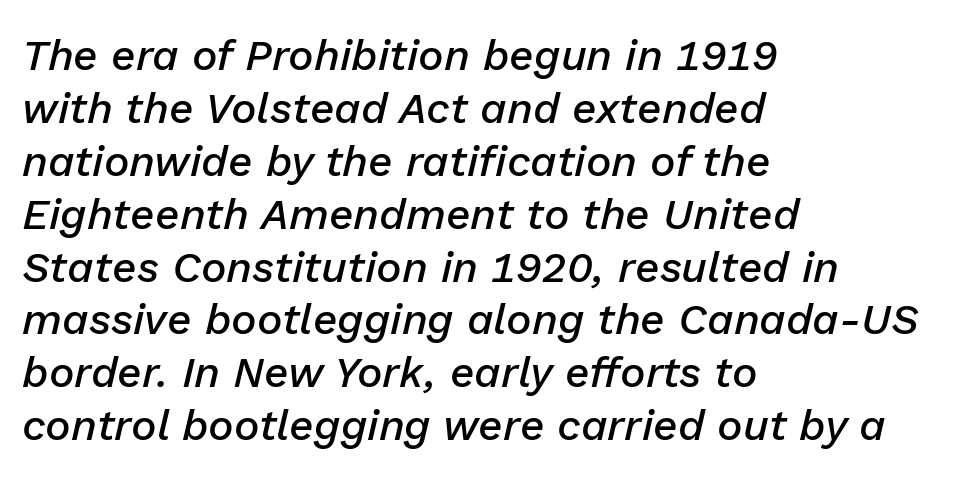
{"italic": "yes", "lean": "right", "slant_degrees": 13, "bold": "semi", "weight": "semibold", "width": "normal", "stroke_contrast": "low", "x_height": "medium", "monospaced": "no", "underline": "no", "align": "left", "line_spacing_ratio": 1.23, "letter_spacing": "normal", "letter_spacing_em": 0.0, "glyph_px": 43}
